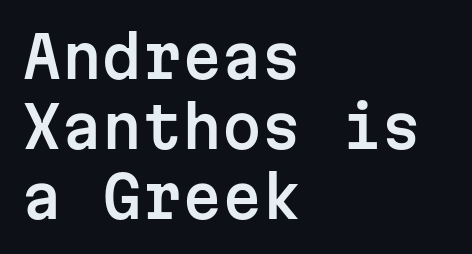
The image shows 57 px sans-serif type, upright, monospaced; set left-aligned, line spacing 1.23x, normal letter spacing, not underlined; low stroke contrast and a medium x-height.
